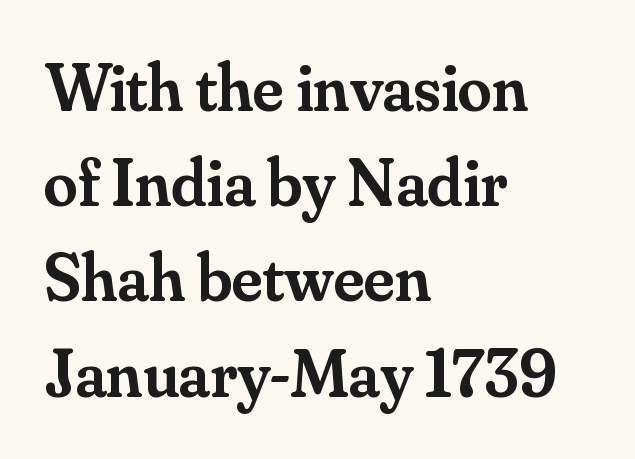
{"serif": "yes", "italic": "no", "bold": "semi", "weight": "semibold", "width": "normal", "stroke_contrast": "medium", "x_height": "small", "monospaced": "no", "underline": "no", "align": "left", "line_spacing": "normal", "line_spacing_ratio": 1.4, "letter_spacing": "normal", "letter_spacing_em": 0.0, "glyph_px": 68}
